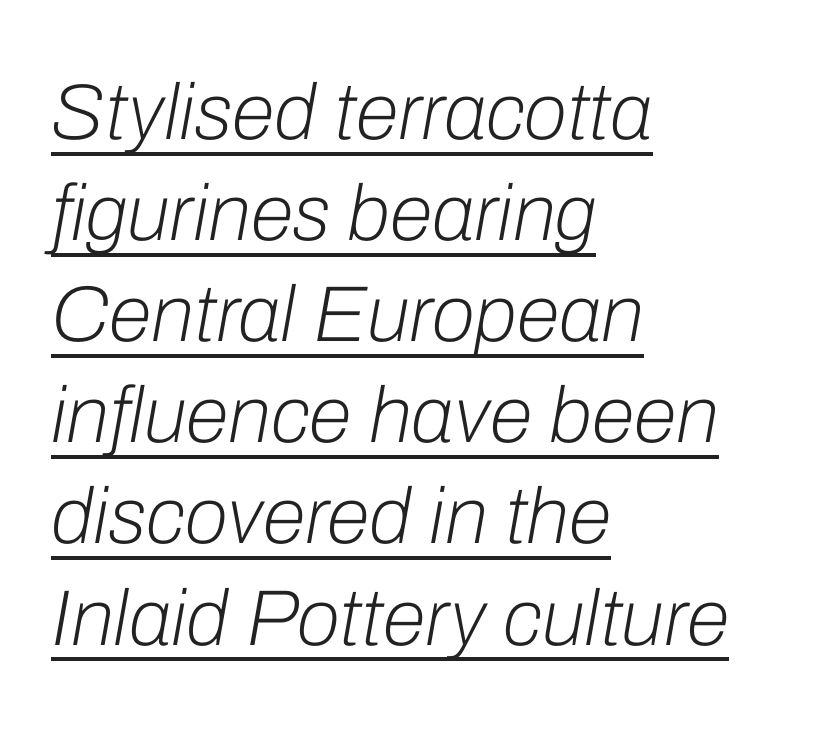
Q: Is the text bold? A: No.
Q: Is the text italic (slanted)? A: Yes, it leans right by about 10 degrees.
Q: Is the text underlined? A: Yes.
Q: How is the paragraph aligned? A: Left-aligned.
Q: Is the spacing between letters normal or unusually wide? A: Normal.
Q: Is the spacing between lines tight, normal or loose? A: Normal.
Q: Width (condensed, normal, or wide)? A: Normal.
Q: Stroke contrast? A: Low.
Q: x-height? A: Medium.
Q: Monospaced? A: No.
